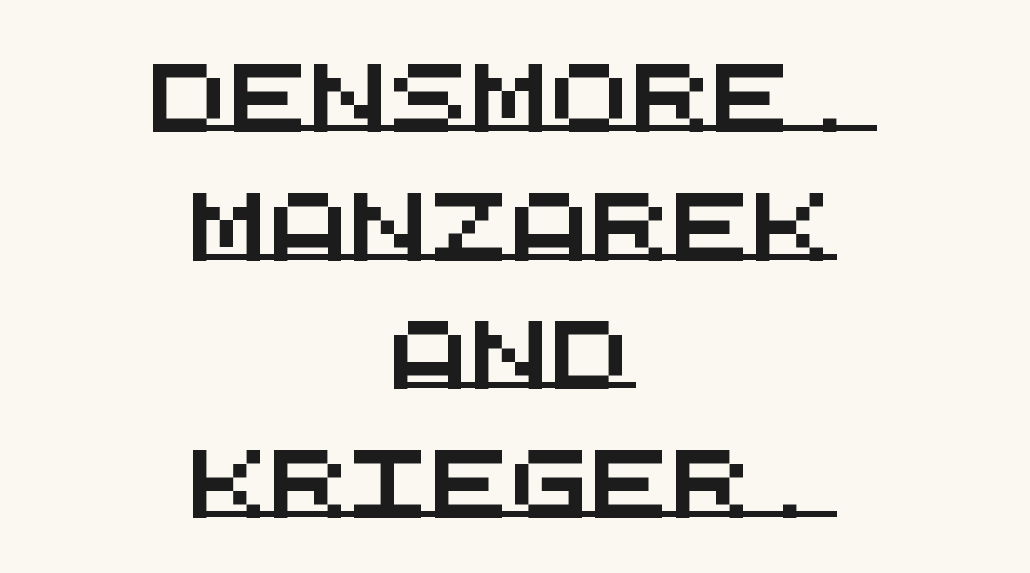
The image shows 67 px wide sans-serif type, monospaced; set centered, loose line spacing (1.92x), normal letter spacing, underlined; medium stroke contrast and a large x-height.
